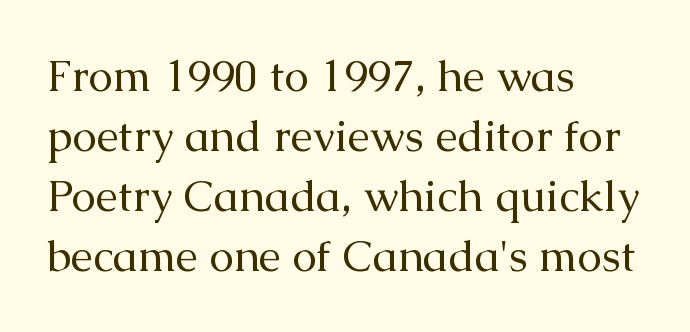
No extra ink here — the face is not bold. Leftover space on each line is placed entirely after the last word. Evenly set lines give the paragraph a standard silhouette. The foot of each line stays bare and open.
